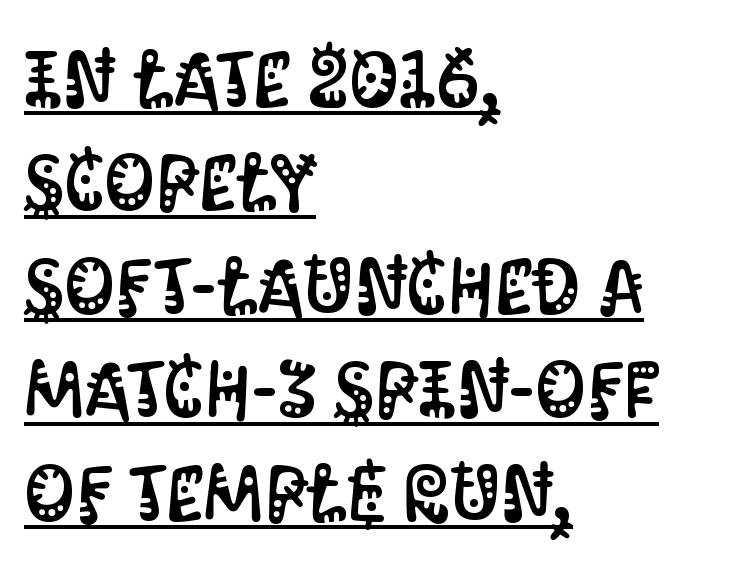
{"serif": "no", "italic": "no", "width": "condensed", "stroke_contrast": "medium", "x_height": "large", "monospaced": "no", "underline": "yes", "align": "left", "line_spacing": "normal", "line_spacing_ratio": 1.31, "letter_spacing": "normal", "letter_spacing_em": 0.0, "glyph_px": 79}
